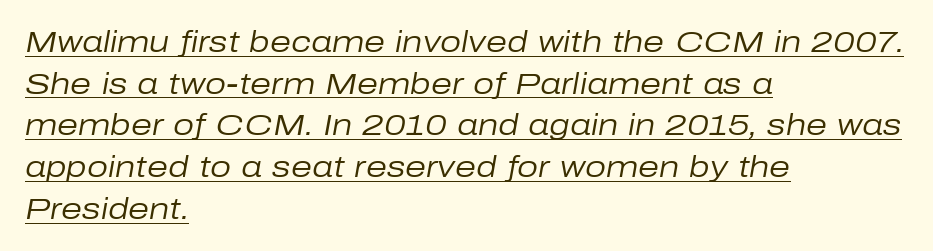
{"italic": "yes", "lean": "right", "slant_degrees": 10, "bold": "no", "weight": "regular", "width": "normal", "stroke_contrast": "low", "x_height": "medium", "monospaced": "no", "underline": "yes", "align": "left", "line_spacing": "normal", "line_spacing_ratio": 1.39, "letter_spacing": "normal", "letter_spacing_em": 0.0, "glyph_px": 30}
